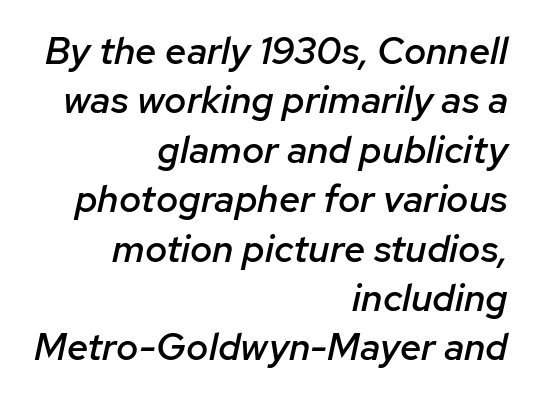
Nobody drew a line under any word here. The letters are slanted; this is an italic face. The passage shown is typed in a proportional face where columns would drift. A flush-right, rag-left setting is used for this passage. Honestly, the letter spacing is just normal — you wouldn't notice it. Does the leading feel generous? No, just average.
